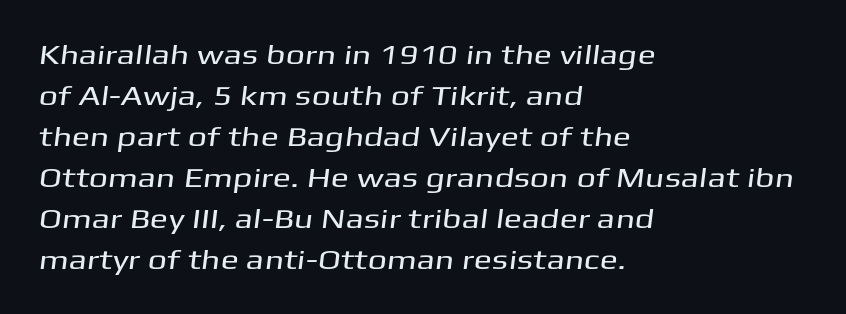
{"underline": "no", "align": "left", "line_spacing": "normal", "line_spacing_ratio": 1.52, "letter_spacing": "normal", "letter_spacing_em": 0.0, "glyph_px": 27}
